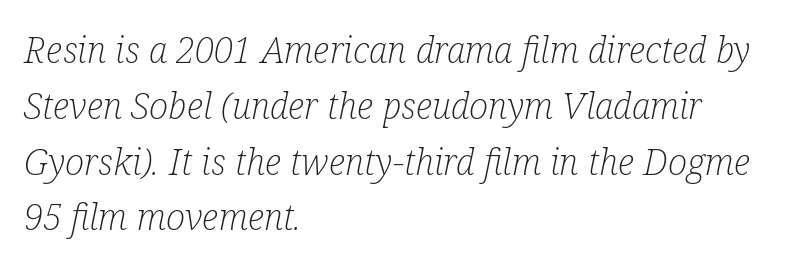
The image shows 36 px light, condensed serif type, italic (leaning right); set left-aligned, normal line spacing (1.55x), normal letter spacing, not underlined; low stroke contrast and a medium x-height.
